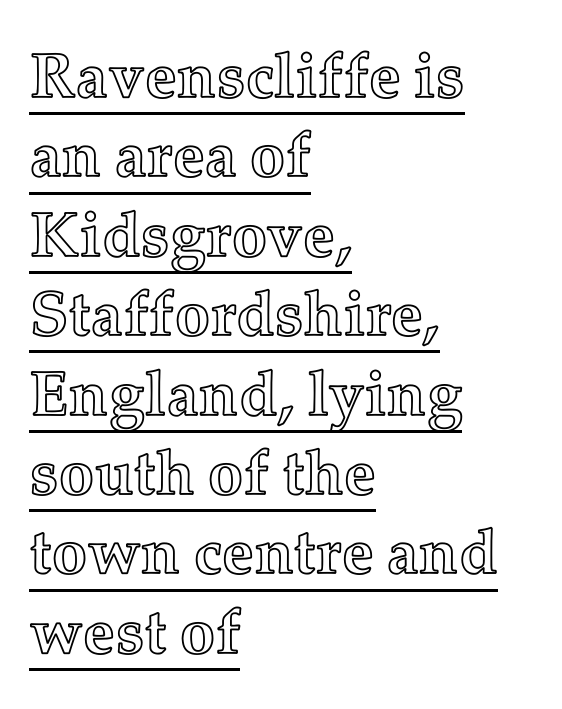
The image shows 63 px text type, upright; set left-aligned, normal line spacing (1.26x), normal letter spacing, underlined; a medium x-height.
